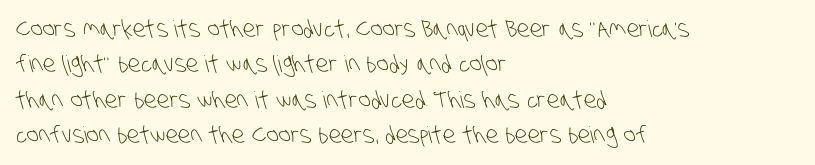
The image shows 23 px text type; set left-aligned, normal line spacing (1.54x), normal letter spacing, not underlined.
